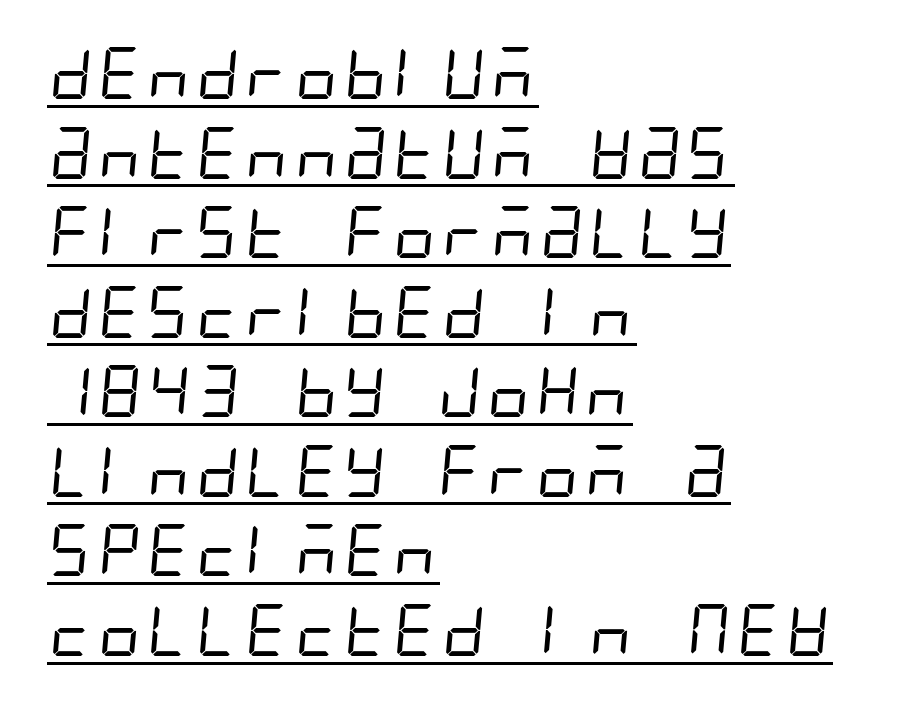
Evenly set lines give the paragraph a standard silhouette. Weight: in the light-to-regular range. Nothing sits at the stroke ends, so this counts as sans-serif. Spacing between characters is what you'd get straight out of the box.
